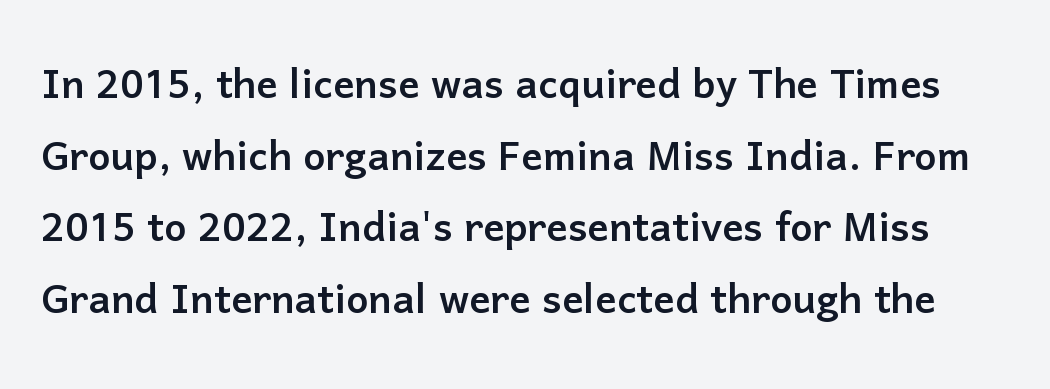
Q: Is the text italic (slanted)? A: No, it is upright.
Q: Is the typeface a serif or a sans-serif typeface? A: Sans-serif.
Q: Is the text underlined? A: No.
Q: Is the spacing between letters normal or unusually wide? A: Normal.
Q: Is the spacing between lines tight, normal or loose? A: Normal.
Q: Width (condensed, normal, or wide)? A: Normal.
Q: Stroke contrast? A: Low.
Q: x-height? A: Medium.
Q: Monospaced? A: No.
